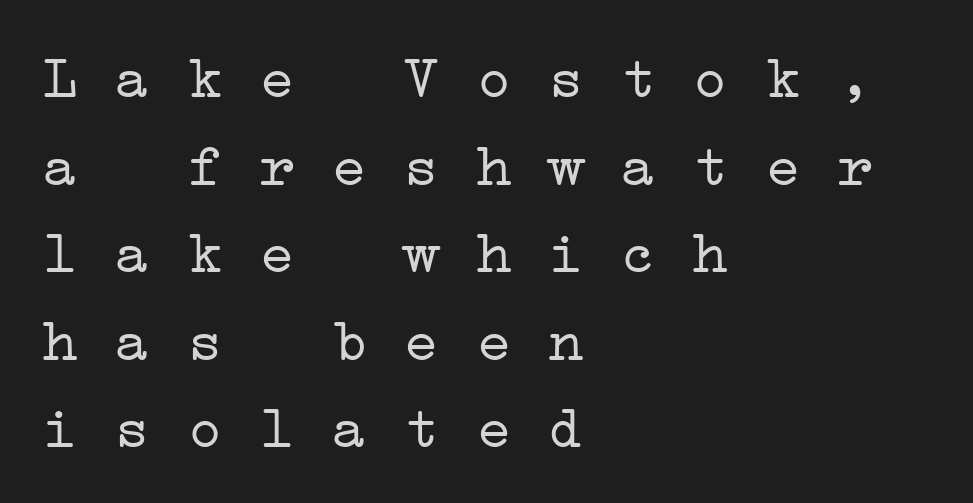
The rendering uses typewriter-style spacing with identical character cells. Caption: face not bold, strokes unweighted. Any mark beneath the type? The region is blank. Little horizontal feet cap the strokes, marking this as serif type. Compared with a centered layout, this one pins lines to the left instead.
